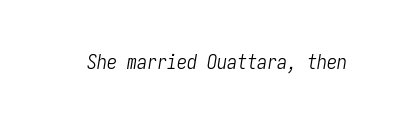
{"italic": "yes", "lean": "right", "slant_degrees": 9, "bold": "no", "underline": "no", "letter_spacing": "normal", "letter_spacing_em": 0.0, "glyph_px": 20}
